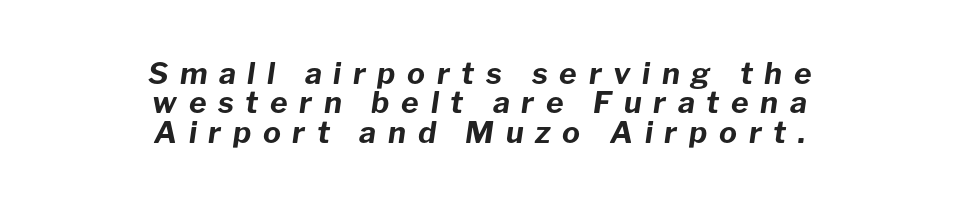
The image shows 30 px bold type, italic (leaning right); set centered, tight line spacing (0.98x), unusually wide letter spacing (+0.39 em), not underlined; low stroke contrast and a medium x-height.
